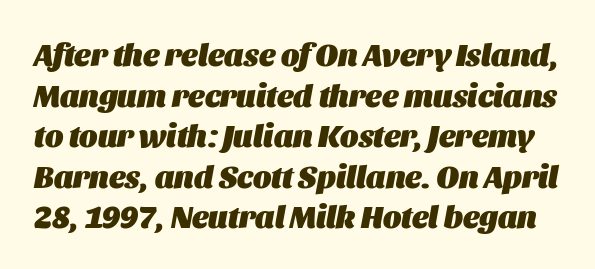
{"italic": "yes", "lean": "right", "slant_degrees": 11, "bold": "yes", "weight": "heavy", "width": "normal", "stroke_contrast": "medium", "x_height": "large", "monospaced": "no", "underline": "no", "line_spacing": "normal", "line_spacing_ratio": 1.31, "letter_spacing": "normal", "letter_spacing_em": 0.0, "glyph_px": 31}
